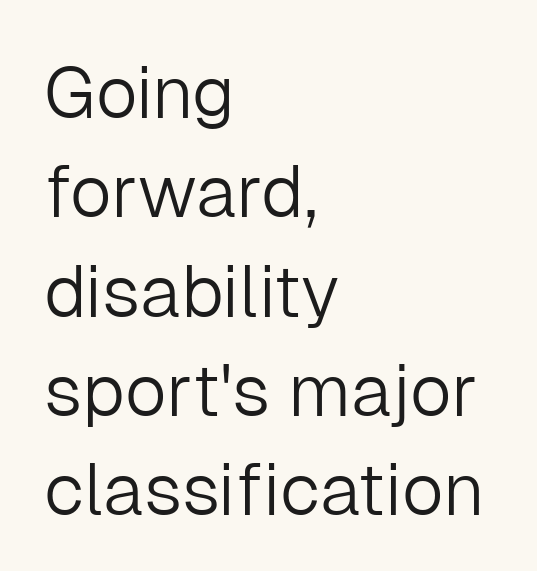
Q: Is the text bold? A: No.
Q: Is the text italic (slanted)? A: No, it is upright.
Q: Is the typeface a serif or a sans-serif typeface? A: Sans-serif.
Q: Is the text underlined? A: No.
Q: How is the paragraph aligned? A: Left-aligned.
Q: Is the spacing between letters normal or unusually wide? A: Normal.
Q: Is the spacing between lines tight, normal or loose? A: Normal.
Q: Width (condensed, normal, or wide)? A: Normal.
Q: Stroke contrast? A: Low.
Q: x-height? A: Medium.
Q: Monospaced? A: No.
